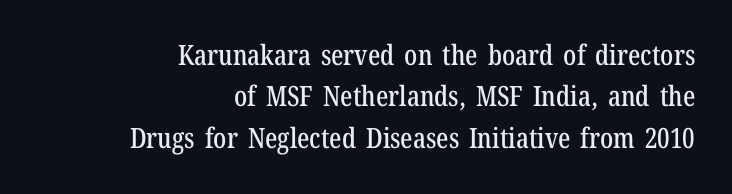
The image shows 28 px condensed serif type, upright; set right-aligned, normal line spacing (1.48x), normal letter spacing, not underlined; low stroke contrast and a medium x-height.
